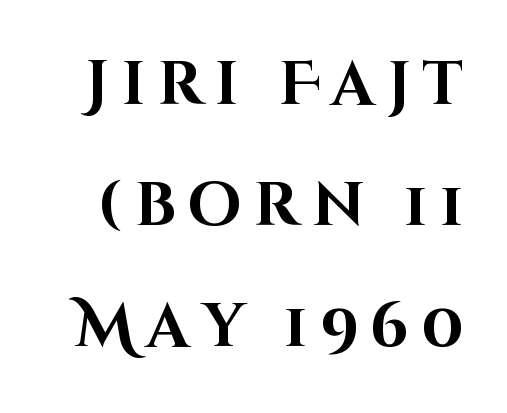
The image shows 61 px bold sans-serif type, upright; set loose line spacing (1.98x), unusually wide letter spacing (+0.2 em), not underlined; high stroke contrast and a large x-height.
